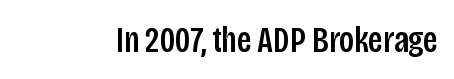
{"serif": "no", "italic": "no", "width": "condensed", "stroke_contrast": "low", "x_height": "large", "monospaced": "no", "underline": "no", "letter_spacing": "normal", "letter_spacing_em": 0.0, "glyph_px": 37}
